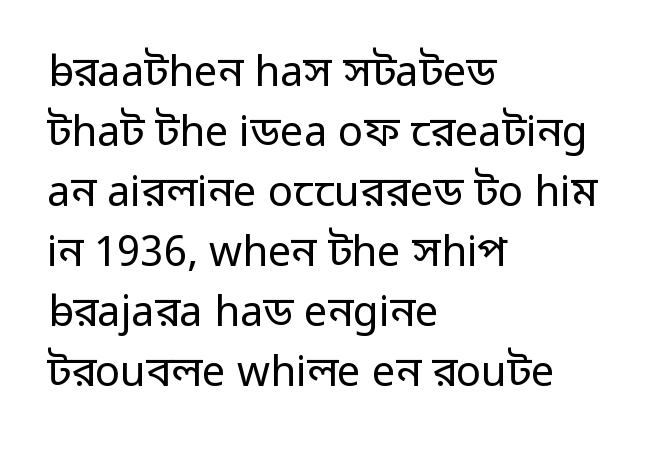
The image shows 42 px regular-weight sans-serif type, upright; set left-aligned, normal line spacing (1.43x), normal letter spacing, not underlined; low stroke contrast and a medium x-height.
